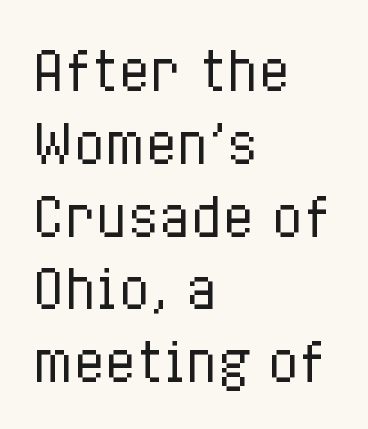
The image shows 52 px regular-weight, condensed type, upright; set left-aligned, normal line spacing (1.4x), normal letter spacing, not underlined; low stroke contrast and a medium x-height.
